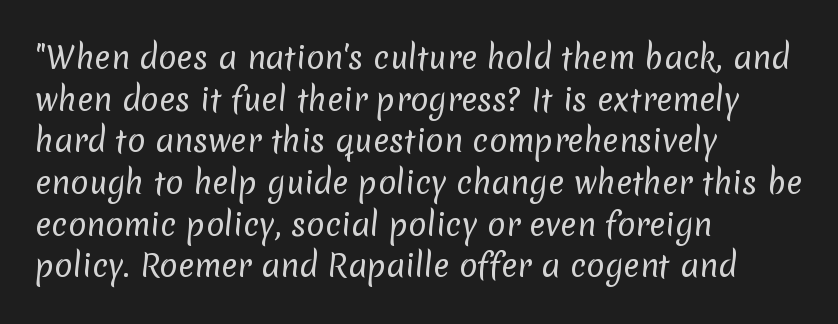
The image shows 30 px regular-weight sans-serif type; set left-aligned, normal line spacing (1.39x), normal letter spacing, not underlined; low stroke contrast and a medium x-height.
